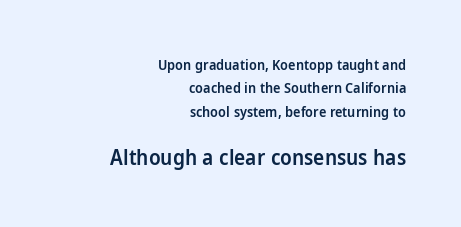
Q: Is the text bold? A: Semi-bold.
Q: Is the text italic (slanted)? A: No, it is upright.
Q: Is the text underlined? A: No.
Q: How is the paragraph aligned? A: Right-aligned.
Q: Is the spacing between letters normal or unusually wide? A: Normal.
Q: Is the spacing between lines tight, normal or loose? A: Normal.
Q: Which block of text is set in a larger size, the first (top) or the second (bottom)? A: The second (bottom) one.
